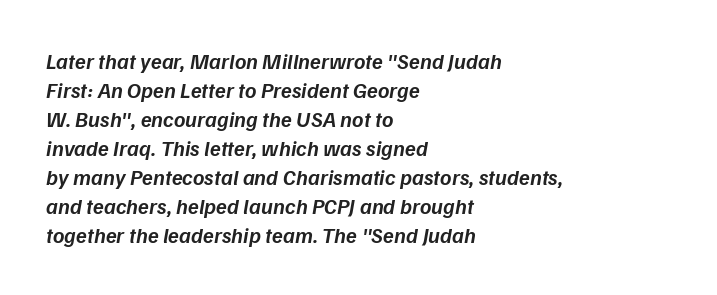
Q: Is the text bold? A: Semi-bold.
Q: Is the text italic (slanted)? A: Yes, it leans right by about 9 degrees.
Q: Is the text underlined? A: No.
Q: How is the paragraph aligned? A: Left-aligned.
Q: Is the spacing between letters normal or unusually wide? A: Normal.
Q: Is the spacing between lines tight, normal or loose? A: Normal.
